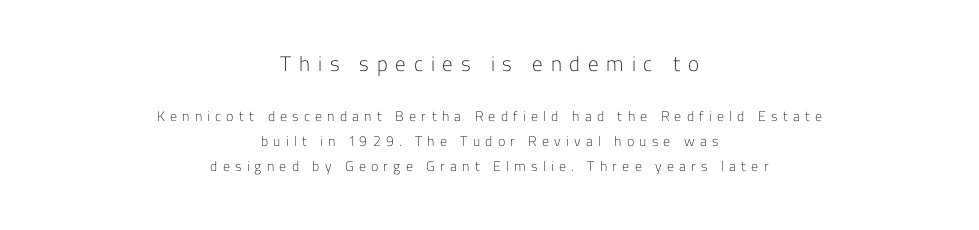
The image shows 21 px text type, upright; set centered, line spacing 1.8x, unusually wide letter spacing (+0.37 em), not underlined; the first (top) block is 1.5x larger.
